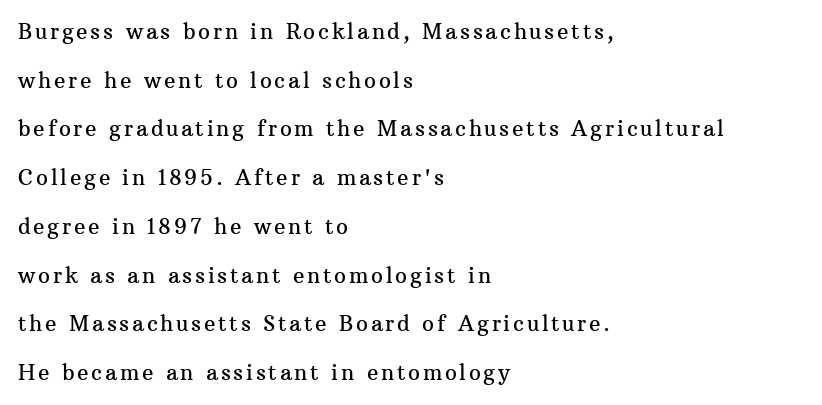
Q: Is the text italic (slanted)? A: No, it is upright.
Q: Is the text underlined? A: No.
Q: How is the paragraph aligned? A: Left-aligned.
Q: Is the spacing between lines tight, normal or loose? A: Loose.
